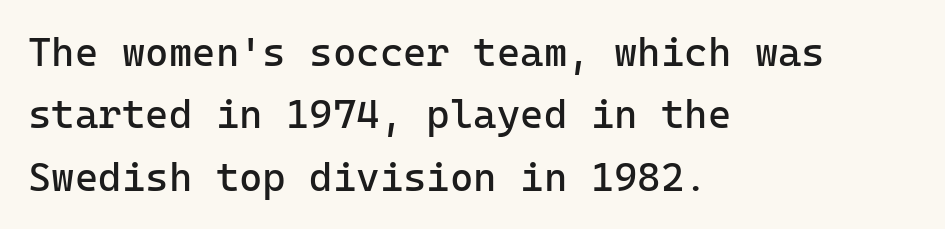
The image shows 40 px regular-weight sans-serif type, upright; set left-aligned, normal line spacing (1.56x), normal letter spacing, not underlined; low stroke contrast and a medium x-height.
